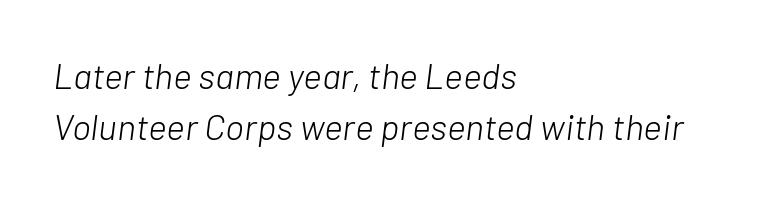
{"italic": "yes", "lean": "right", "slant_degrees": 7, "bold": "no", "weight": "light", "width": "normal", "stroke_contrast": "low", "x_height": "medium", "monospaced": "no", "underline": "no", "align": "left", "line_spacing": "normal", "line_spacing_ratio": 1.43, "letter_spacing": "normal", "letter_spacing_em": 0.0, "glyph_px": 36}
